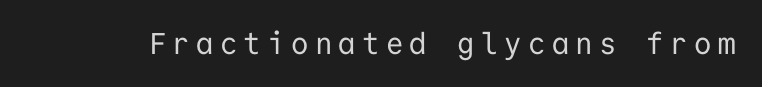
Q: Is the text bold? A: No.
Q: Is the text italic (slanted)? A: No, it is upright.
Q: Is the typeface a serif or a sans-serif typeface? A: Sans-serif.
Q: Is the text underlined? A: No.
Q: Is the spacing between letters normal or unusually wide? A: Unusually wide.
Q: Width (condensed, normal, or wide)? A: Normal.
Q: Stroke contrast? A: Low.
Q: x-height? A: Medium.
Q: Monospaced? A: Yes.
